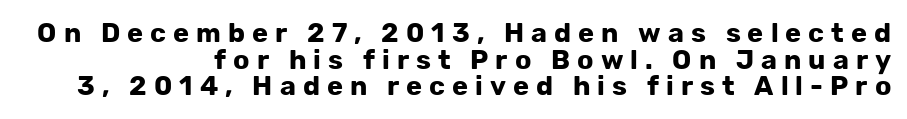
As a designer I'd log this as weight 700, bold. The lines are packed closely together with very little leading. The rendering anchors every line to the right-hand side. Any mark beneath the type? The region is blank. The letters stand straight up with perfectly vertical stems.
